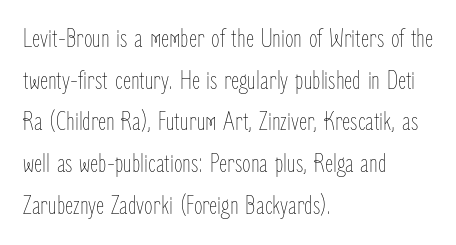
{"italic": "no", "bold": "no", "weight": "thin", "width": "condensed", "stroke_contrast": "low", "x_height": "medium", "monospaced": "no", "underline": "no", "align": "left", "line_spacing": "normal", "line_spacing_ratio": 1.49, "letter_spacing": "normal", "letter_spacing_em": 0.0, "glyph_px": 28}
